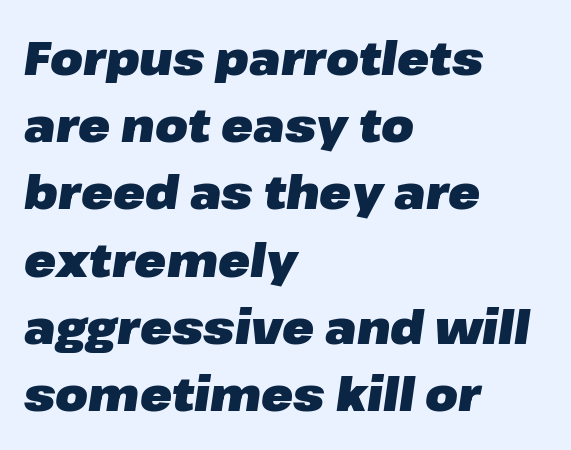
Successive baselines arrive at the customary interval. Do the characters align in a grid? No, the font is proportional. Notice how the stems are inclined rather than vertical — that's the hallmark of italics. Reading down the block, your eye returns to a fixed left position each line. The letterforms sit shoulder to shoulder at normal distance. Bare-footed words on every line.
